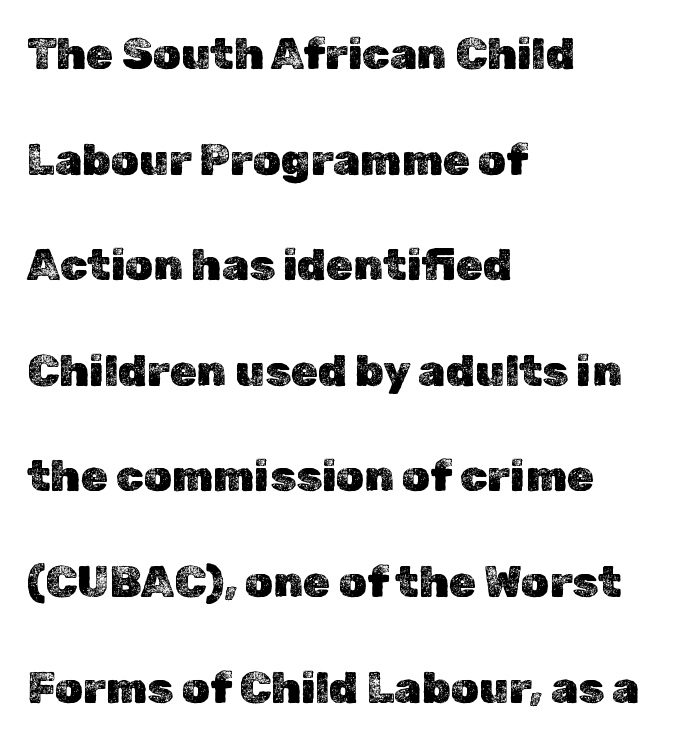
The paragraph shown leans on its left margin. Upright lettering throughout. Check under the words: just untouched page. The gaps between neighbouring characters are ordinary and unremarkable. Compared with typical paragraphs, the rows here are farther apart. A typesetter would call this proportional, since set widths differ per character.
